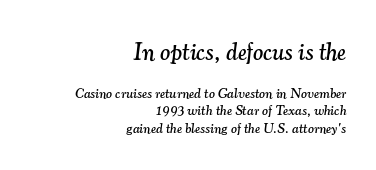
The image shows 24 px text type, italic (leaning right); set right-aligned, normal line spacing (1.27x), normal letter spacing, not underlined; the first (top) block is 1.71x larger.
